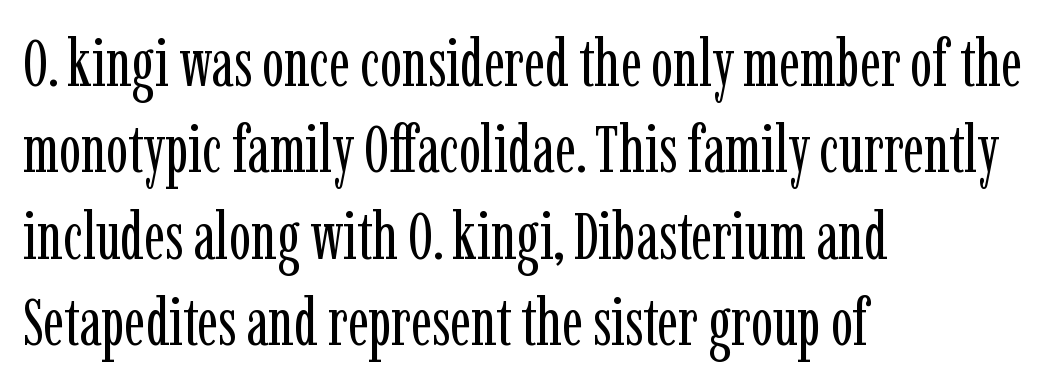
The image shows 66 px regular-weight, condensed serif type, upright; set left-aligned, normal line spacing (1.31x), normal letter spacing, not underlined; low stroke contrast and a medium x-height.
